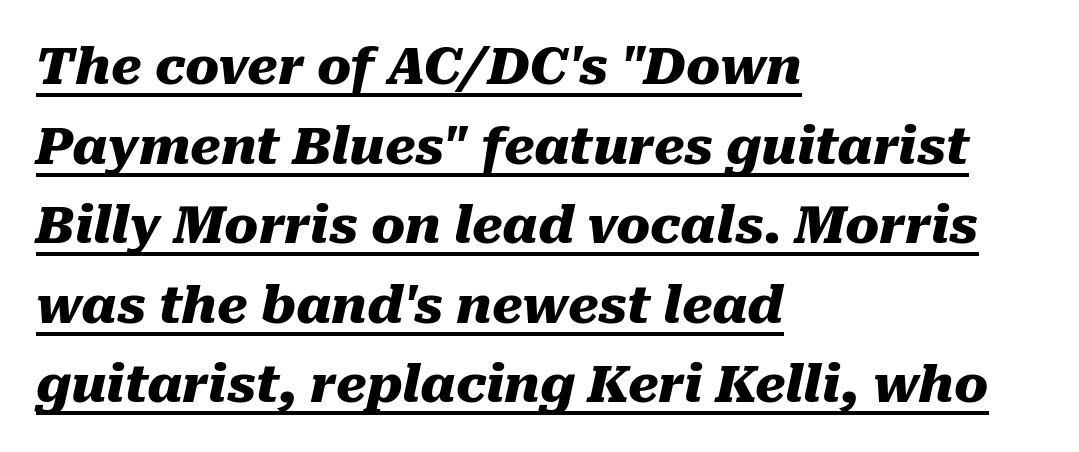
Does the leading feel generous? No, just average. A typesetter would call this proportional, since set widths differ per character. Compared with a centered layout, this one pins lines to the left instead. Descenders here cross a horizontal rule under the line. These words are printed bold, with thick strokes throughout. Nobody touched the tracking dial on this one.
